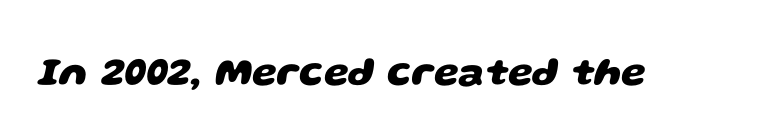
A typesetter would call this proportional, since set widths differ per character. Quick note: underline off. Observe the ordinary spacing: letters are neighbours, not strangers. Caption: bold face, heavy strokes. This sample uses a sans-serif face.
